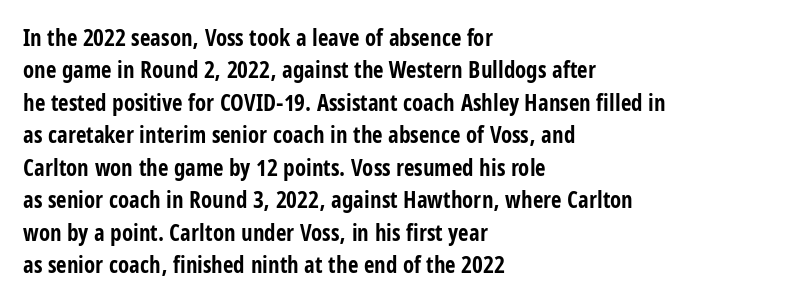
The image shows 23 px bold type, upright; set left-aligned, normal line spacing (1.41x), normal letter spacing, not underlined.
